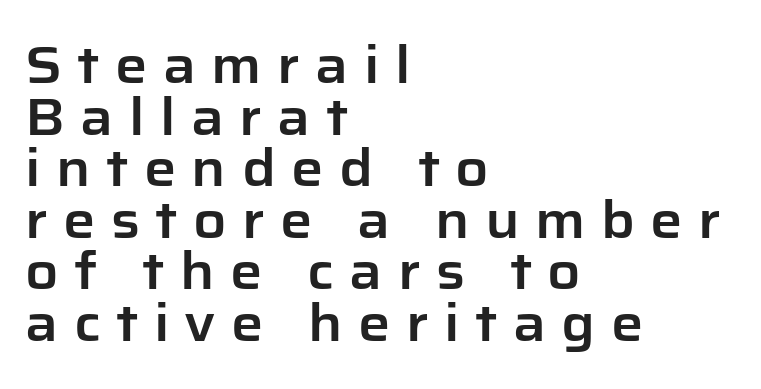
What kind of face is this? One without serifs — a sans. Every stem runs plumb, perpendicular to the baseline. The strip under each line holds only bare page. What stands out about the letter spacing? Its width — letters are far apart. Layout note: lines flush left.
